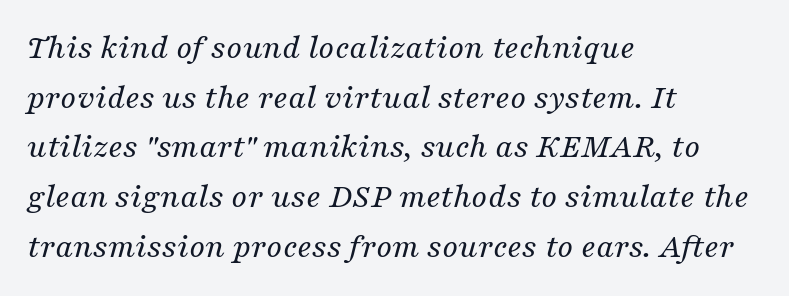
{"serif": "yes", "italic": "yes", "lean": "right", "slant_degrees": 16, "bold": "no", "weight": "regular", "width": "normal", "stroke_contrast": "medium", "x_height": "medium", "monospaced": "no", "underline": "no", "align": "left", "line_spacing": "normal", "line_spacing_ratio": 1.42, "letter_spacing": "normal", "letter_spacing_em": 0.0, "glyph_px": 35}
